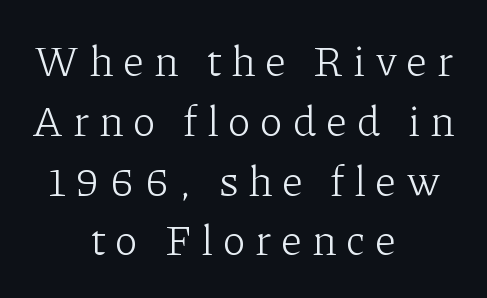
Q: Is the text bold? A: No.
Q: Is the text italic (slanted)? A: No, it is upright.
Q: Is the typeface a serif or a sans-serif typeface? A: Serif.
Q: Is the text underlined? A: No.
Q: How is the paragraph aligned? A: Centered.
Q: Is the spacing between letters normal or unusually wide? A: Unusually wide.
Q: Is the spacing between lines tight, normal or loose? A: Normal.
Q: Width (condensed, normal, or wide)? A: Normal.
Q: Stroke contrast? A: Low.
Q: x-height? A: Medium.
Q: Monospaced? A: No.
